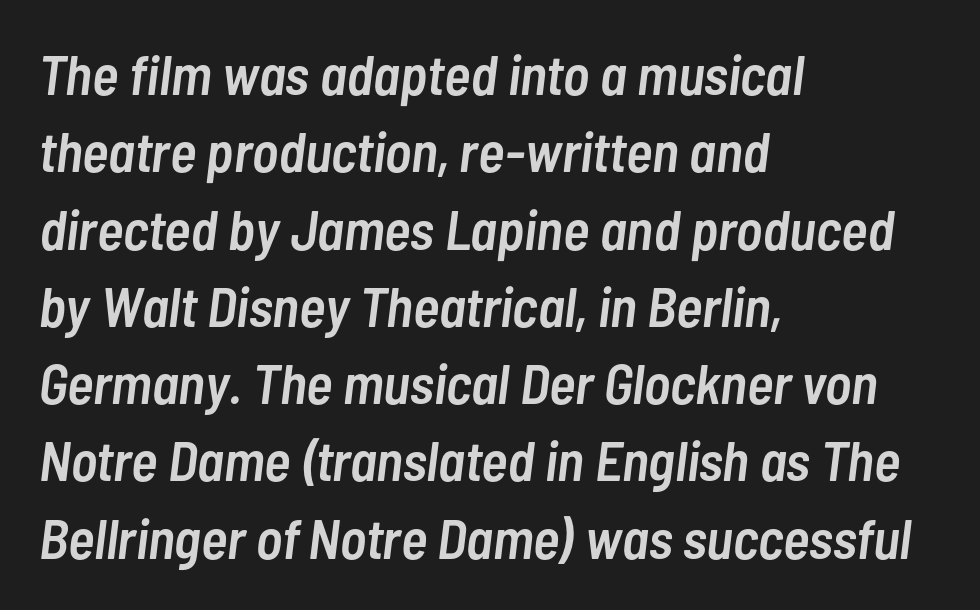
Q: Is the text bold? A: Semi-bold.
Q: Is the text italic (slanted)? A: Yes, it leans right by about 7 degrees.
Q: Is the text underlined? A: No.
Q: How is the paragraph aligned? A: Left-aligned.
Q: Is the spacing between letters normal or unusually wide? A: Normal.
Q: Is the spacing between lines tight, normal or loose? A: Normal.
Q: Width (condensed, normal, or wide)? A: Condensed.
Q: Stroke contrast? A: Low.
Q: x-height? A: Medium.
Q: Monospaced? A: No.
